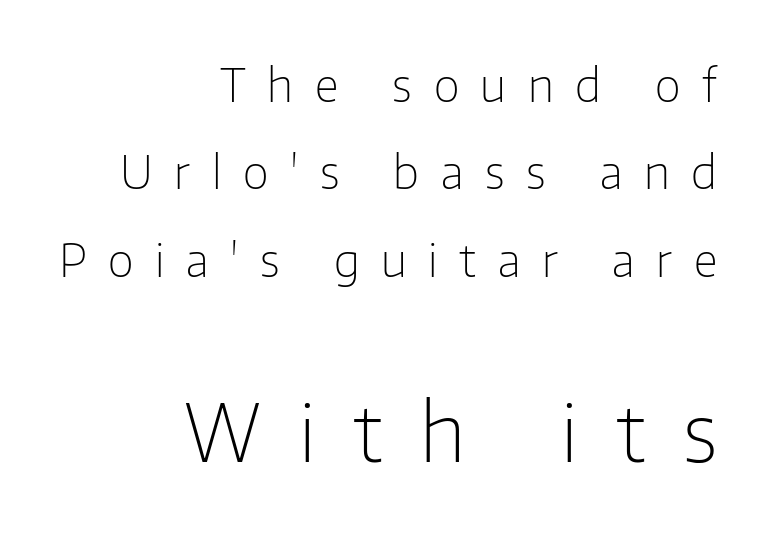
The image shows 79 px light sans-serif type, upright; set right-aligned, loose line spacing (1.94x), unusually wide letter spacing (+0.48 em), not underlined; the second (bottom) block is 1.76x larger; low stroke contrast and a medium x-height.
